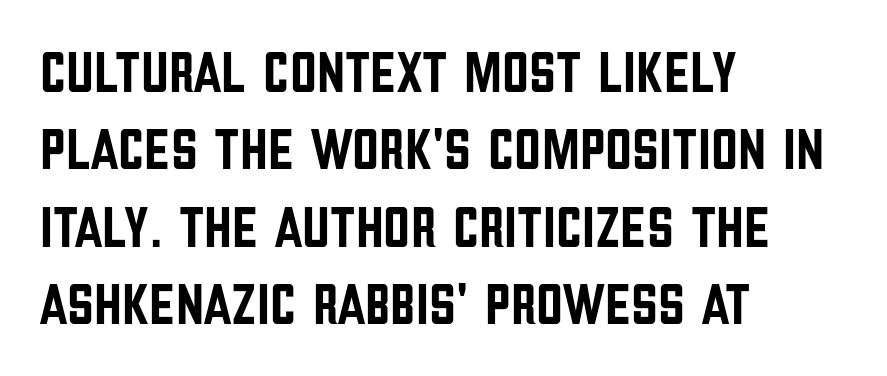
The image shows 59 px condensed sans-serif type, upright; set left-aligned, normal line spacing (1.31x), normal letter spacing, not underlined; low stroke contrast and a large x-height.
